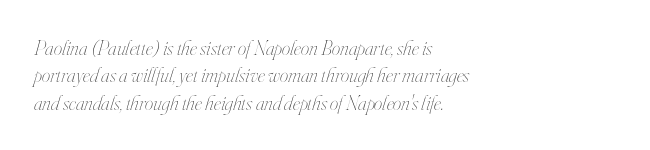
Q: Is the text bold? A: No.
Q: Is the text italic (slanted)? A: Yes, it leans right by about 16 degrees.
Q: Is the text underlined? A: No.
Q: How is the paragraph aligned? A: Left-aligned.
Q: Is the spacing between letters normal or unusually wide? A: Normal.
Q: Is the spacing between lines tight, normal or loose? A: Normal.
